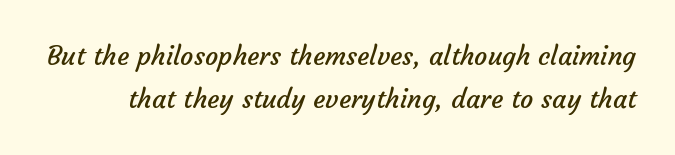
Q: Is the text bold? A: No.
Q: Is the text underlined? A: No.
Q: Is the spacing between letters normal or unusually wide? A: Normal.
Q: Is the spacing between lines tight, normal or loose? A: Normal.
